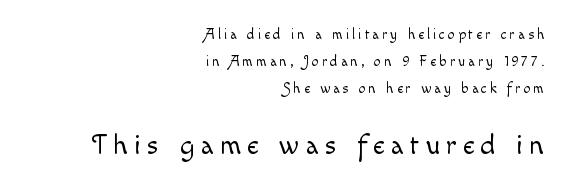
{"italic": "no", "bold": "no", "weight": "light", "width": "normal", "x_height": "small", "monospaced": "no", "underline": "no", "align": "right", "line_spacing": "loose", "line_spacing_ratio": 1.93, "letter_spacing": "wide", "letter_spacing_em": 0.22, "larger_block": "second", "size_ratio": 2.0, "glyph_px": 28}
